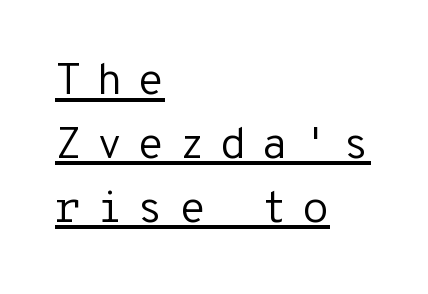
Decoration check: the copy is underlined. These lines are rendered in a fixed-pitch font. The typeface chosen for these lines omits serifs. This sample uses an upright cut, with every glyph sitting square on the baseline.
